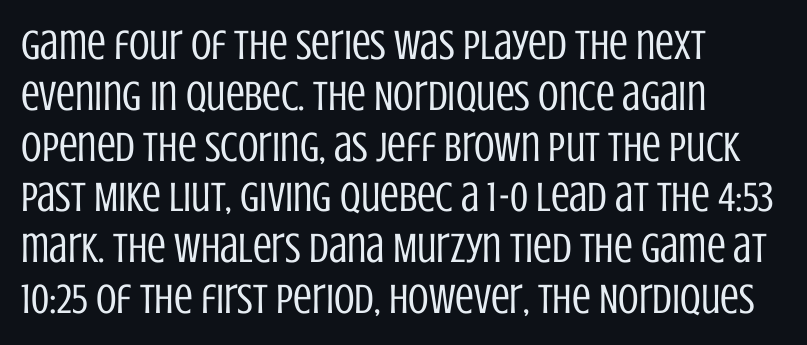
The image shows 42 px regular-weight, condensed sans-serif type, upright; set left-aligned, line spacing 1.21x, normal letter spacing, not underlined; low stroke contrast and a large x-height.
